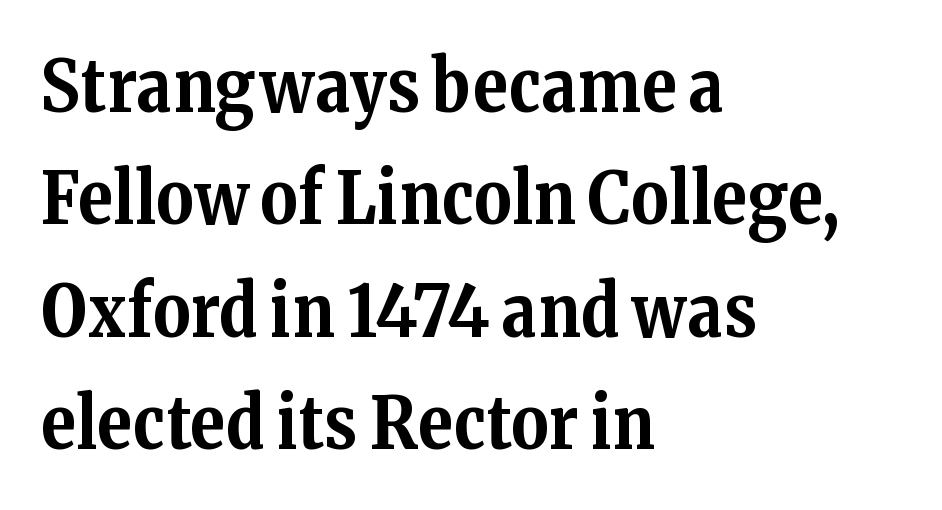
{"serif": "yes", "italic": "no", "bold": "yes", "weight": "bold", "width": "normal", "stroke_contrast": "medium", "x_height": "medium", "monospaced": "no", "underline": "no", "align": "left", "line_spacing": "normal", "line_spacing_ratio": 1.56, "letter_spacing": "normal", "letter_spacing_em": 0.0, "glyph_px": 72}
